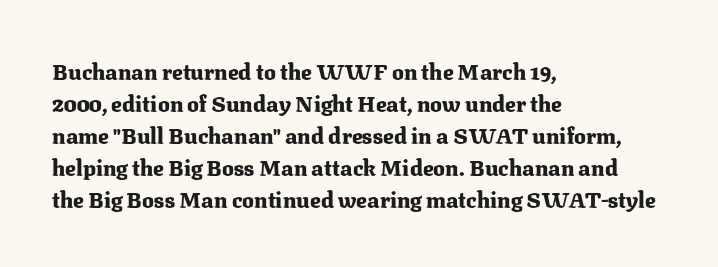
The image shows 22 px bold type, upright; set left-aligned, normal line spacing (1.45x), normal letter spacing, not underlined.
